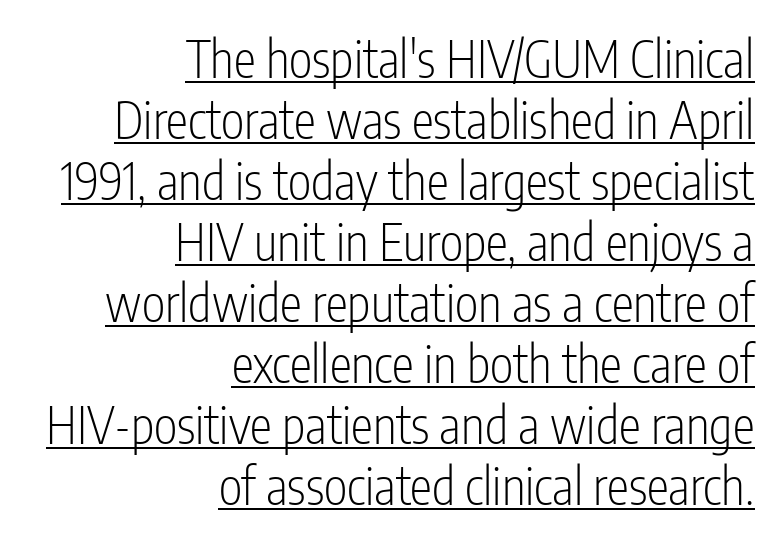
Q: Is the text bold? A: No.
Q: Is the text italic (slanted)? A: No, it is upright.
Q: Is the typeface a serif or a sans-serif typeface? A: Sans-serif.
Q: Is the text underlined? A: Yes.
Q: How is the paragraph aligned? A: Right-aligned.
Q: Is the spacing between letters normal or unusually wide? A: Normal.
Q: Width (condensed, normal, or wide)? A: Condensed.
Q: Stroke contrast? A: Low.
Q: x-height? A: Medium.
Q: Monospaced? A: No.
